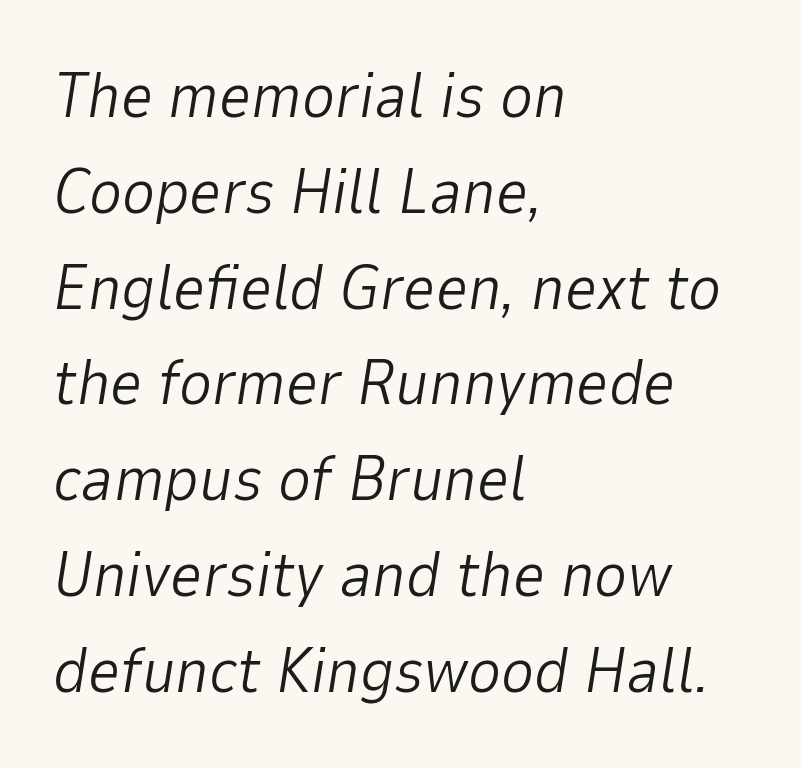
{"italic": "yes", "lean": "right", "slant_degrees": 9, "bold": "no", "weight": "light", "width": "normal", "stroke_contrast": "low", "x_height": "medium", "monospaced": "no", "underline": "no", "align": "left", "line_spacing": "normal", "line_spacing_ratio": 1.52, "letter_spacing": "normal", "letter_spacing_em": 0.0, "glyph_px": 63}
